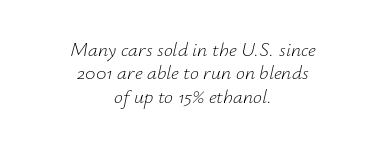
A typesetter would call this zero additional tracking. Tall strokes in this sample are angled rather than plumb. This rendering features lettering with no underline. Line starts and ends both wander, symmetrically. Bold? No — there's no thickening of the strokes.
